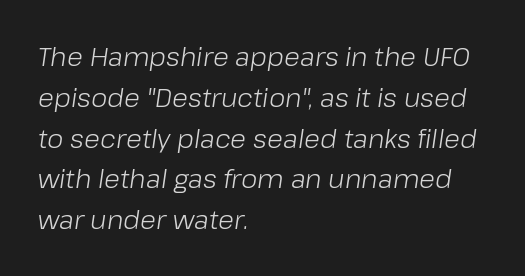
The image shows 26 px text type, italic (leaning right); set left-aligned, normal line spacing (1.57x), normal letter spacing, not underlined.
